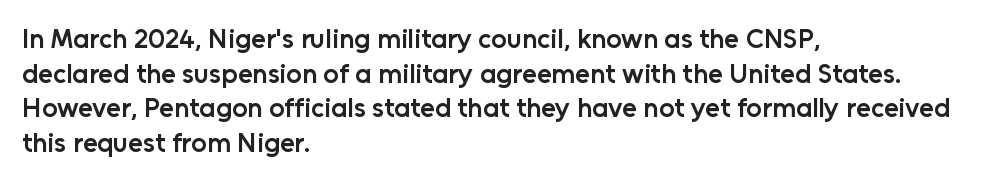
The image shows 27 px text type, upright; set left-aligned, normal line spacing (1.28x), normal letter spacing, not underlined.
